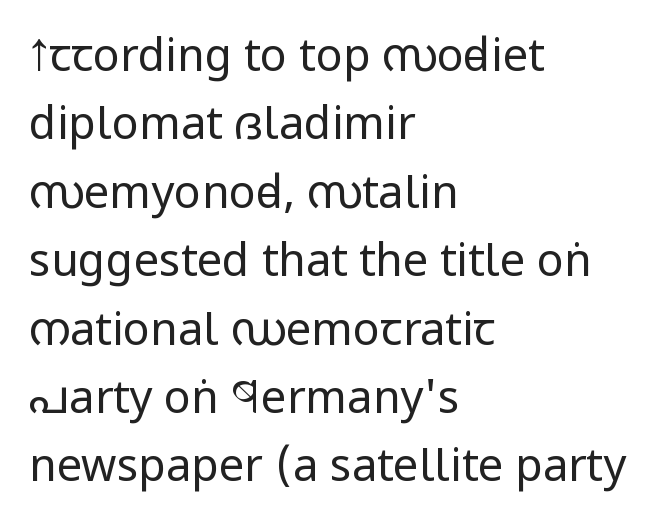
The image shows 45 px regular-weight, condensed sans-serif type, upright; set left-aligned, normal line spacing (1.52x), normal letter spacing, not underlined; low stroke contrast and a large x-height.
